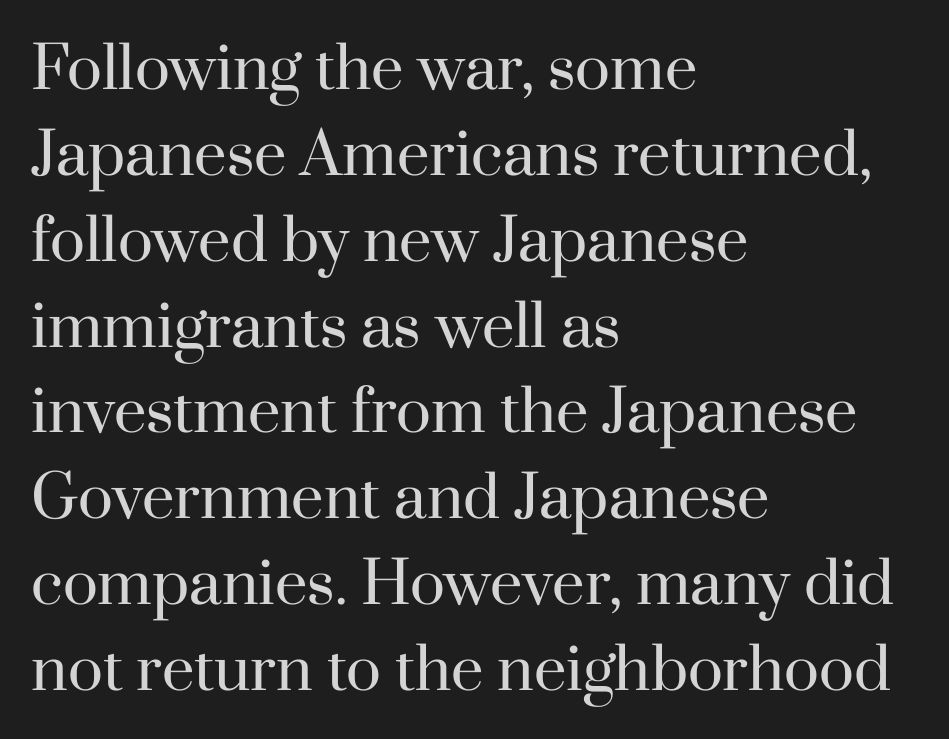
Q: Is the text bold? A: No.
Q: Is the text italic (slanted)? A: No, it is upright.
Q: Is the typeface a serif or a sans-serif typeface? A: Serif.
Q: Is the text underlined? A: No.
Q: How is the paragraph aligned? A: Left-aligned.
Q: Is the spacing between letters normal or unusually wide? A: Normal.
Q: Is the spacing between lines tight, normal or loose? A: Normal.
Q: Width (condensed, normal, or wide)? A: Normal.
Q: Stroke contrast? A: High.
Q: x-height? A: Small.
Q: Monospaced? A: No.
